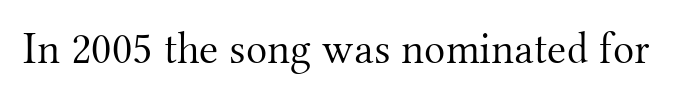
The image shows 44 px light serif type, upright; set normal letter spacing, not underlined; medium stroke contrast and a small x-height.
